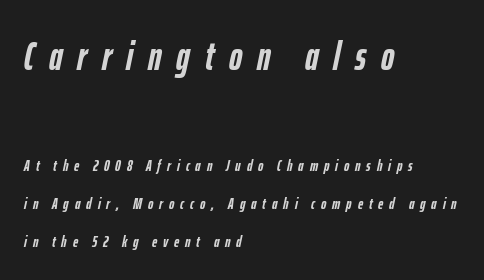
{"italic": "yes", "lean": "right", "slant_degrees": 12, "bold": "yes", "weight": "semibold", "width": "condensed", "stroke_contrast": "low", "x_height": "medium", "monospaced": "no", "underline": "no", "align": "left", "line_spacing": "loose", "line_spacing_ratio": 2.39, "letter_spacing": "wide", "letter_spacing_em": 0.37, "larger_block": "first", "size_ratio": 2.5, "glyph_px": 40}
